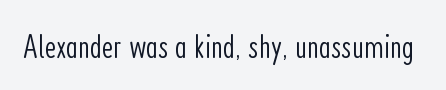
Nope, no serifs anywhere on these letters. The foot of each line stays bare and open. Proportional: the letters do not fall into vertical columns. Characters remain perfectly vertical along every line. The type is set solid horizontally, with unmodified tracking.
